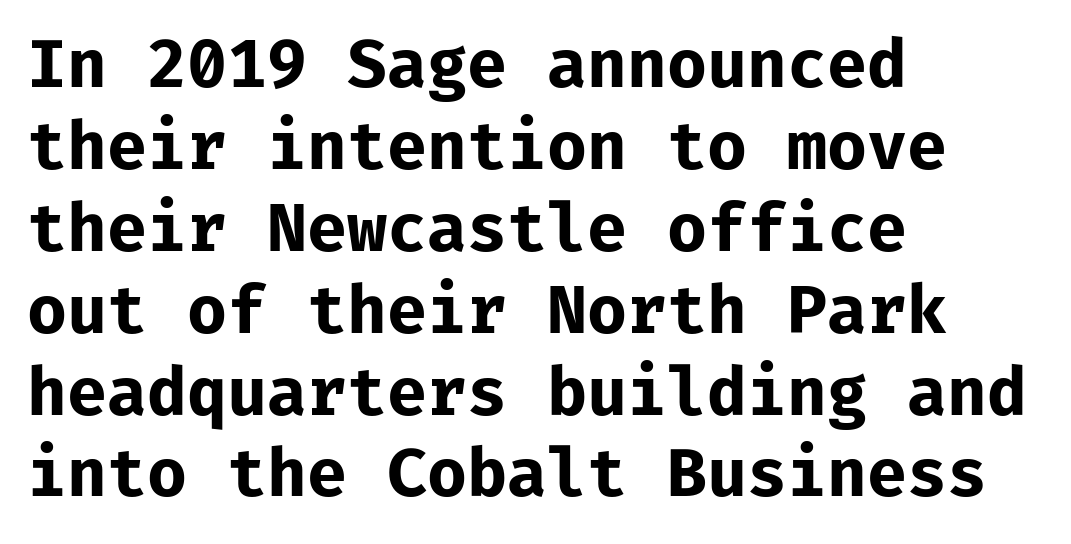
The image shows 65 px bold sans-serif type, upright, monospaced; set left-aligned, normal line spacing (1.26x), normal letter spacing, not underlined; low stroke contrast and a medium x-height.
